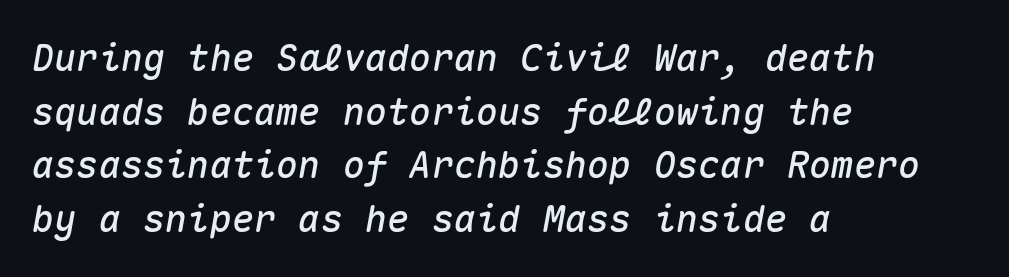
{"italic": "yes", "lean": "right", "slant_degrees": 10, "width": "normal", "stroke_contrast": "medium", "x_height": "medium", "monospaced": "yes", "underline": "no", "align": "left", "line_spacing": "normal", "line_spacing_ratio": 1.45, "letter_spacing": "normal", "letter_spacing_em": 0.0, "glyph_px": 37}
